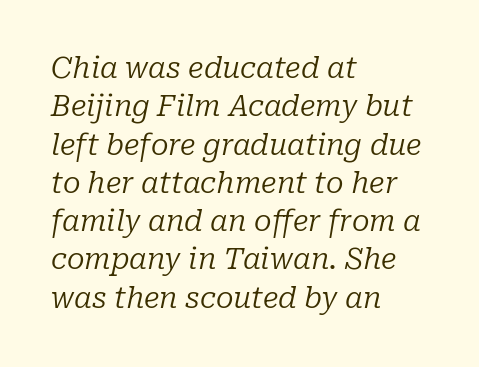
Stroke terminals: seriffed. The typesetter chose a ragged-right arrangement here. Looking at the ascenders, they clearly lean. The passage shown is not bold in any degree. Is there much room between lines? A standard amount, neither cramped nor airy.
